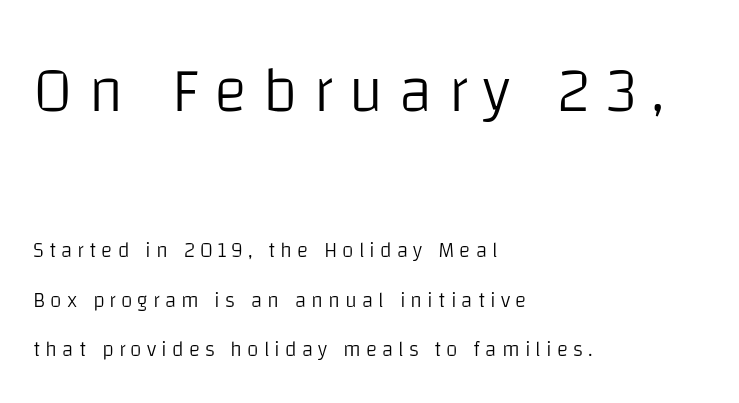
{"serif": "no", "italic": "no", "bold": "no", "weight": "light", "width": "normal", "stroke_contrast": "low", "x_height": "large", "monospaced": "no", "underline": "no", "align": "left", "line_spacing": "loose", "line_spacing_ratio": 2.35, "letter_spacing": "wide", "letter_spacing_em": 0.24, "larger_block": "first", "size_ratio": 3.0, "glyph_px": 63}
